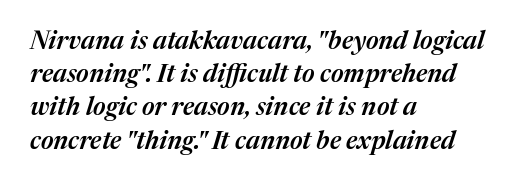
The image shows 25 px text type, italic (leaning right); set left-aligned, normal line spacing (1.33x), normal letter spacing, not underlined.
